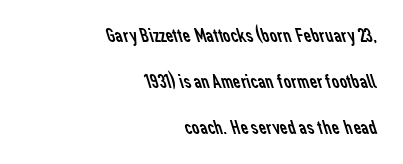
Q: Is the text bold? A: No.
Q: Is the text underlined? A: No.
Q: How is the paragraph aligned? A: Right-aligned.
Q: Is the spacing between letters normal or unusually wide? A: Normal.
Q: Is the spacing between lines tight, normal or loose? A: Loose.
